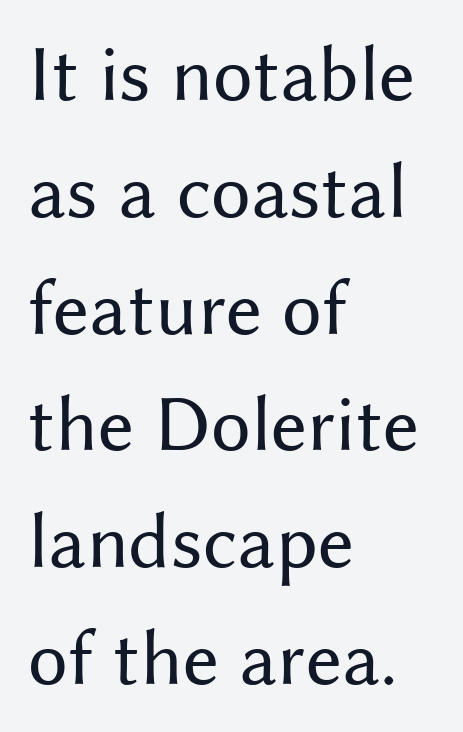
This is sans-serif lettering, the kind often seen on screens and signage. These lines are rendered in a variable-pitch font. Letters rest on an invisible, unmarked baseline. Honestly, the row spacing looks completely unremarkable.
